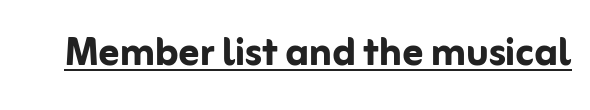
The image shows 51 px semibold sans-serif type, upright; set normal letter spacing, underlined; low stroke contrast and a medium x-height.
